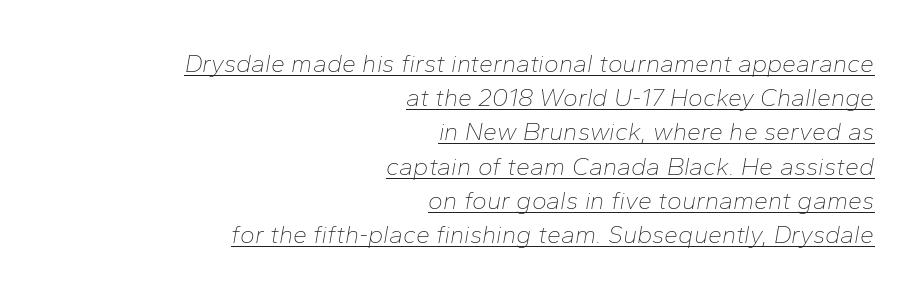
Stems and bowls with no extra thickness — not bold. How would I describe the line gaps? Plain and ordinary. Between one letter and the next there's only the usual sliver of space. The paragraph has a hard right edge and a soft left edge. Underlined type. You can tell it's italic because the verticals aren't actually vertical.
